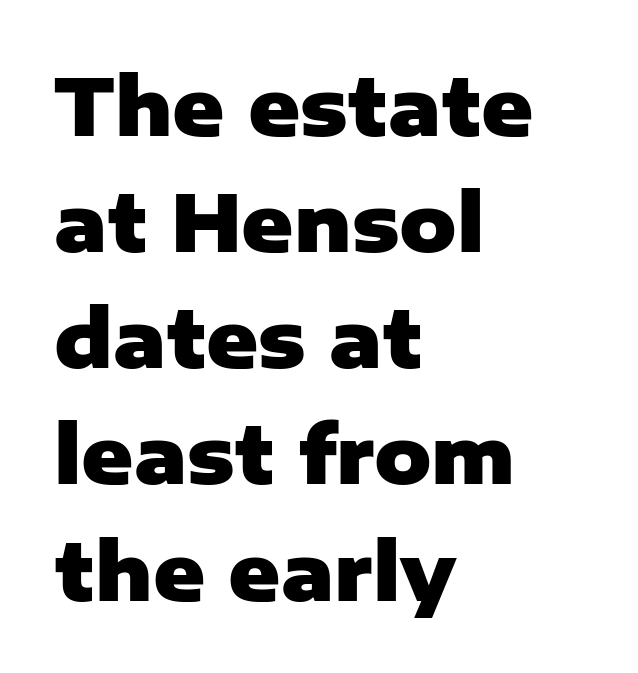
Rule under the text: the space is simply empty. The face used here is rendered with its standard letterfit. Regular leading. A classic flush-left, rag-right setting is used for this passage.
